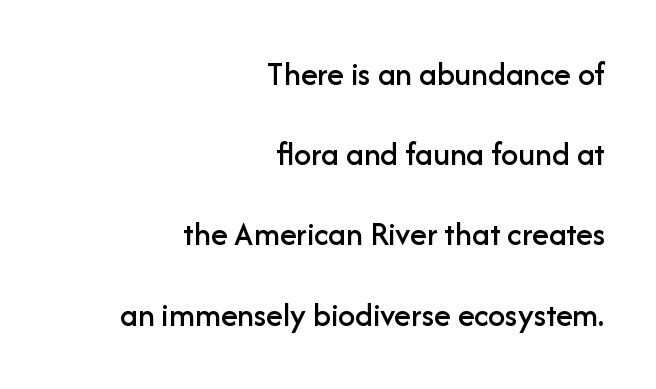
The image shows 34 px sans-serif type, upright; set right-aligned, loose line spacing (2.36x), normal letter spacing, not underlined; low stroke contrast and a medium x-height.
